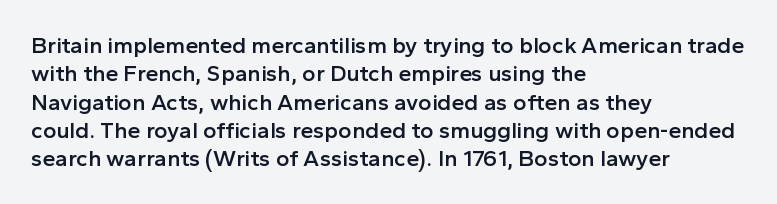
Q: Is the text bold? A: Semi-bold.
Q: Is the text italic (slanted)? A: No, it is upright.
Q: Is the text underlined? A: No.
Q: How is the paragraph aligned? A: Left-aligned.
Q: Is the spacing between letters normal or unusually wide? A: Normal.
